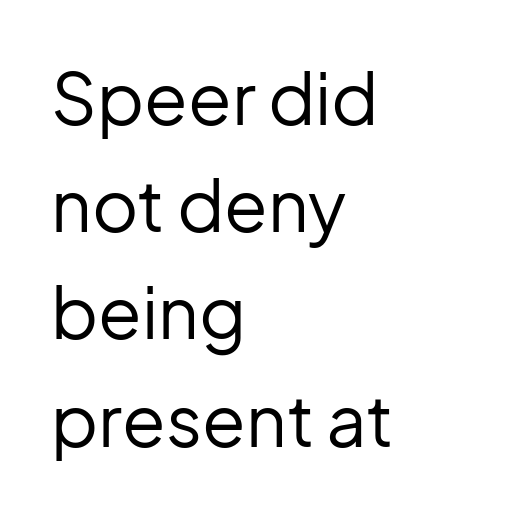
Q: Is the text bold? A: No.
Q: Is the text italic (slanted)? A: No, it is upright.
Q: Is the typeface a serif or a sans-serif typeface? A: Sans-serif.
Q: Is the text underlined? A: No.
Q: How is the paragraph aligned? A: Left-aligned.
Q: Is the spacing between letters normal or unusually wide? A: Normal.
Q: Is the spacing between lines tight, normal or loose? A: Normal.
Q: Width (condensed, normal, or wide)? A: Normal.
Q: Stroke contrast? A: Low.
Q: x-height? A: Medium.
Q: Monospaced? A: No.
